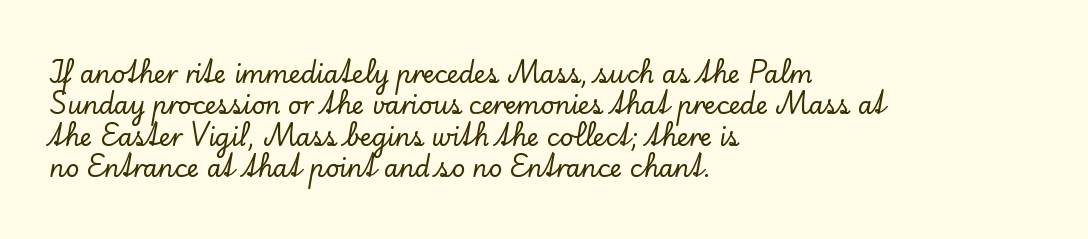
Here the glyphs are tracked normally, forming tight word shapes. Type without underlining. A classic flush-left, rag-right setting is used for this passage.
